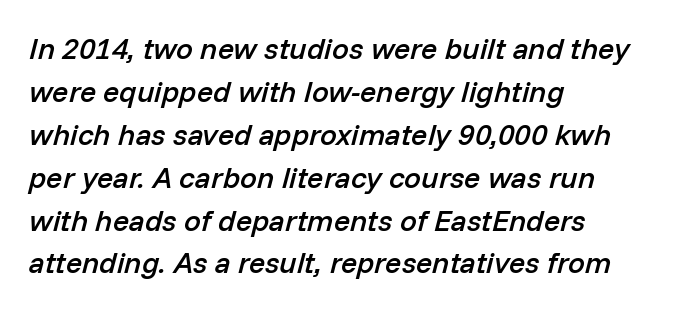
Reading down the block, your eye returns to a fixed left position each line. Every letter is mildly thick-stroked: semibold rather than bold. Looks like regular typesetting: each glyph gets only the width it needs. Glance below the letters and you will spot only blank space. The rendering keeps characters at their native spacing. A normal amount of white space separates one row of letters from the next.
